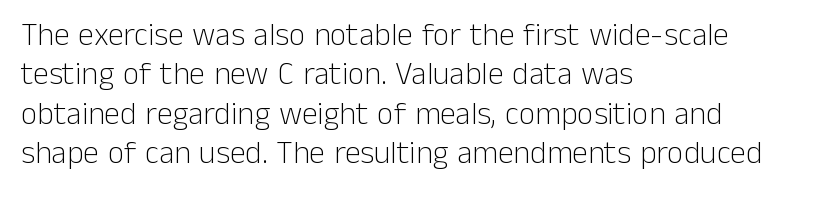
{"serif": "no", "italic": "no", "bold": "no", "weight": "light", "width": "normal", "stroke_contrast": "low", "x_height": "medium", "monospaced": "no", "underline": "no", "align": "left", "line_spacing_ratio": 1.23, "letter_spacing": "normal", "letter_spacing_em": 0.0, "glyph_px": 32}
